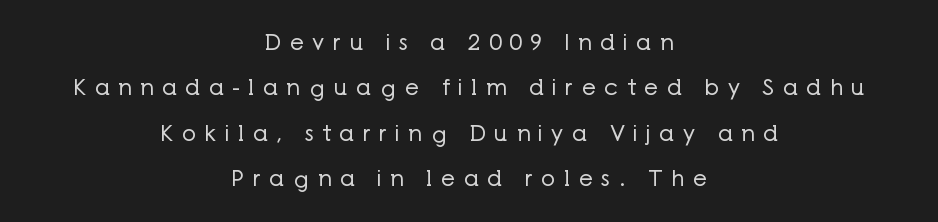
{"italic": "no", "bold": "no", "underline": "no", "align": "center", "line_spacing": "loose", "line_spacing_ratio": 2.06, "letter_spacing": "wide", "letter_spacing_em": 0.39, "glyph_px": 22}
